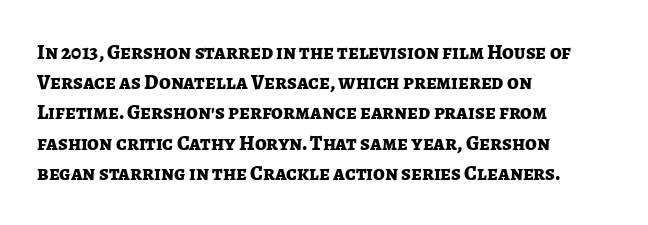
Q: Is the text bold? A: Yes.
Q: Is the text italic (slanted)? A: No, it is upright.
Q: Is the text underlined? A: No.
Q: How is the paragraph aligned? A: Left-aligned.
Q: Is the spacing between letters normal or unusually wide? A: Normal.
Q: Is the spacing between lines tight, normal or loose? A: Normal.
